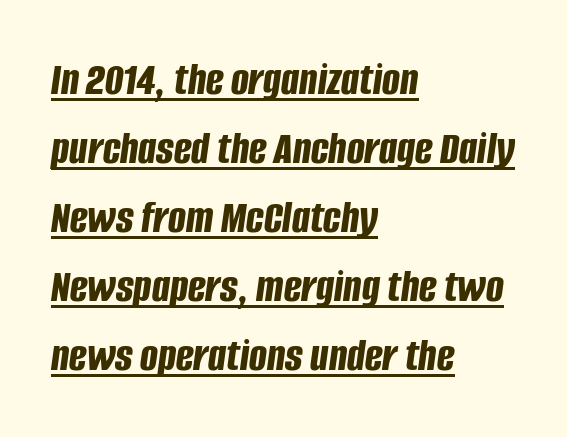
{"italic": "yes", "lean": "right", "slant_degrees": 8, "bold": "yes", "weight": "bold", "width": "condensed", "stroke_contrast": "low", "x_height": "large", "monospaced": "no", "underline": "yes", "align": "left", "line_spacing": "normal", "line_spacing_ratio": 1.47, "letter_spacing": "normal", "letter_spacing_em": 0.0, "glyph_px": 47}
